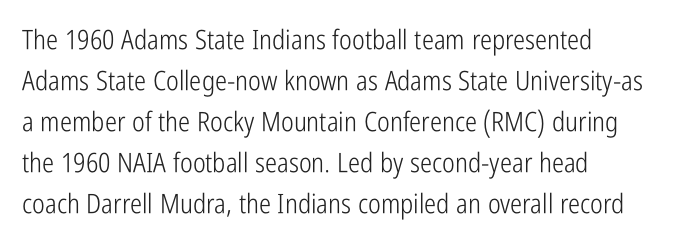
Q: Is the text bold? A: No.
Q: Is the text italic (slanted)? A: No, it is upright.
Q: Is the text underlined? A: No.
Q: How is the paragraph aligned? A: Left-aligned.
Q: Is the spacing between letters normal or unusually wide? A: Normal.
Q: Is the spacing between lines tight, normal or loose? A: Normal.
